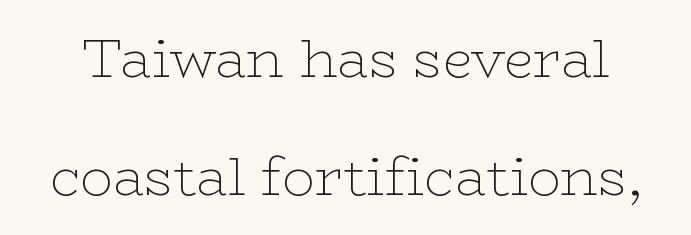
Q: Is the text bold? A: No.
Q: Is the text italic (slanted)? A: No, it is upright.
Q: Is the typeface a serif or a sans-serif typeface? A: Serif.
Q: Is the text underlined? A: No.
Q: Is the spacing between letters normal or unusually wide? A: Normal.
Q: Is the spacing between lines tight, normal or loose? A: Loose.
Q: Width (condensed, normal, or wide)? A: Wide.
Q: Stroke contrast? A: Low.
Q: x-height? A: Medium.
Q: Monospaced? A: No.
